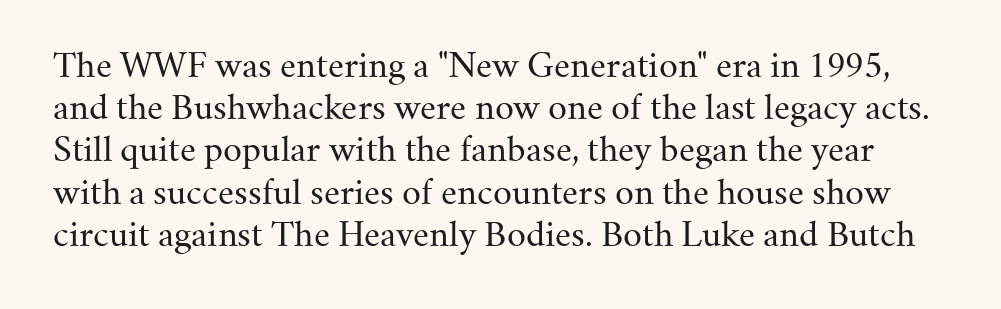
Q: Is the text bold? A: No.
Q: Is the text italic (slanted)? A: No, it is upright.
Q: Is the typeface a serif or a sans-serif typeface? A: Serif.
Q: Is the text underlined? A: No.
Q: Is the spacing between letters normal or unusually wide? A: Normal.
Q: Is the spacing between lines tight, normal or loose? A: Normal.
Q: Width (condensed, normal, or wide)? A: Normal.
Q: Stroke contrast? A: Medium.
Q: x-height? A: Small.
Q: Monospaced? A: No.
